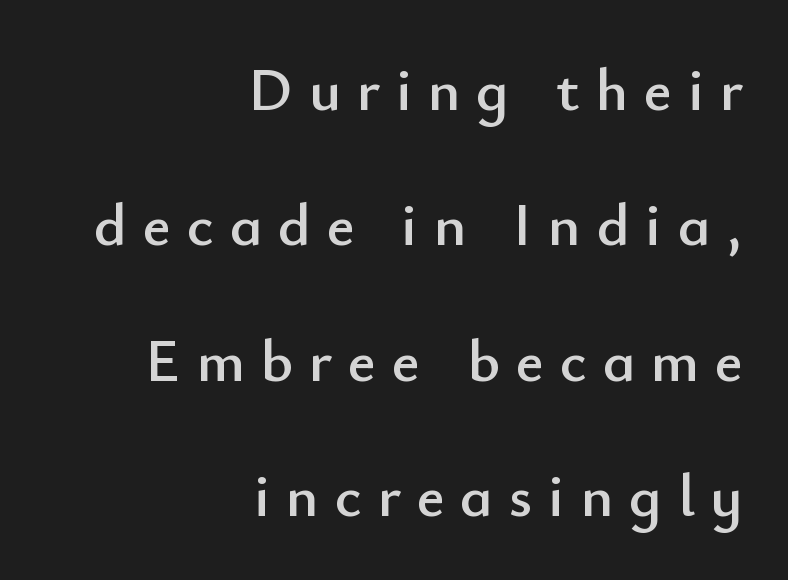
Leftover space on each line is placed entirely before the opening word. The face used here is proportionally spaced, like ordinary book or web type. Plain, unruled lines of type. The line-height multiplier appears high, well above default. Tracking value appears strongly positive — letters spread wide.
